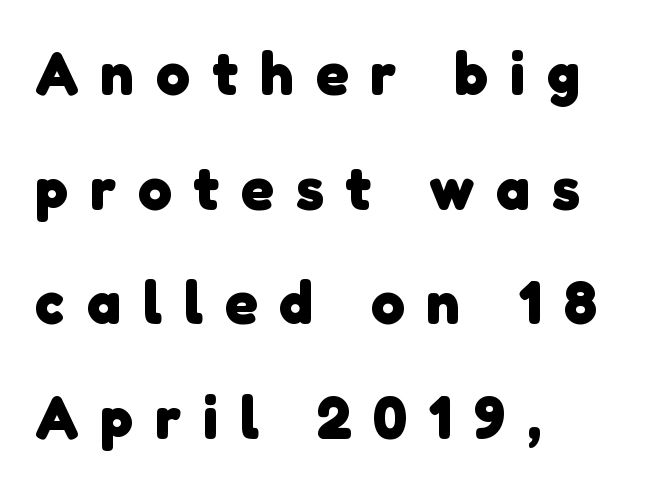
The image shows 60 px heavy sans-serif type; set left-aligned, loose line spacing (1.91x), unusually wide letter spacing (+0.37 em), not underlined; low stroke contrast and a medium x-height.
